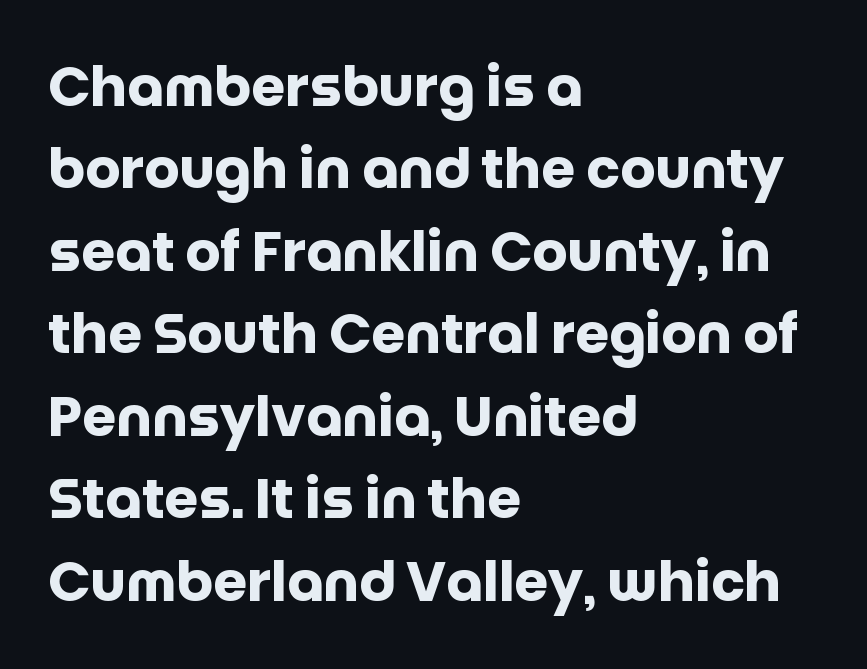
The image shows 55 px heavy sans-serif type, upright; set left-aligned, normal line spacing (1.5x), normal letter spacing, not underlined; low stroke contrast and a large x-height.
